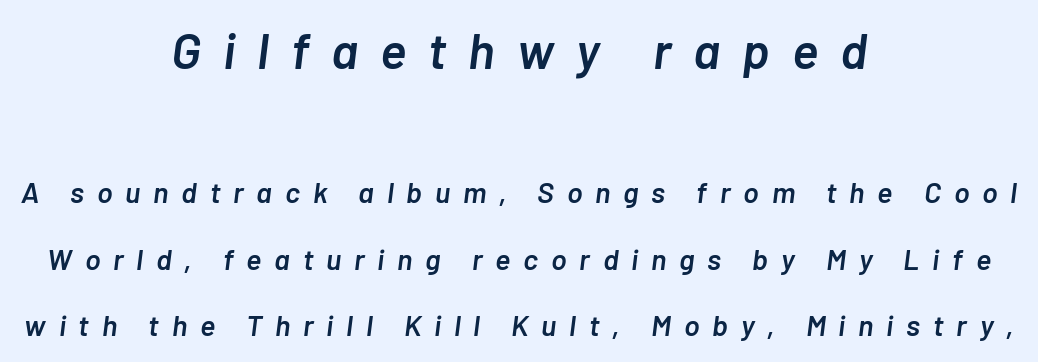
{"italic": "yes", "lean": "right", "slant_degrees": 7, "bold": "semi", "weight": "semibold", "width": "normal", "stroke_contrast": "low", "x_height": "medium", "monospaced": "no", "underline": "no", "align": "center", "line_spacing": "loose", "line_spacing_ratio": 2.3, "letter_spacing": "wide", "letter_spacing_em": 0.44, "larger_block": "first", "size_ratio": 1.72, "glyph_px": 50}
